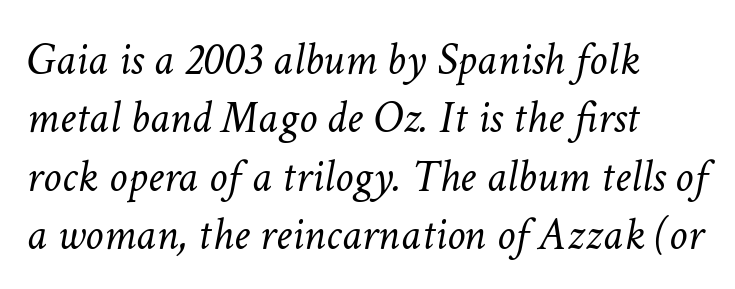
{"italic": "yes", "lean": "right", "slant_degrees": 11, "bold": "no", "weight": "light", "width": "normal", "stroke_contrast": "low", "x_height": "medium", "monospaced": "no", "underline": "no", "align": "left", "line_spacing": "normal", "line_spacing_ratio": 1.27, "letter_spacing": "normal", "letter_spacing_em": 0.0, "glyph_px": 46}
